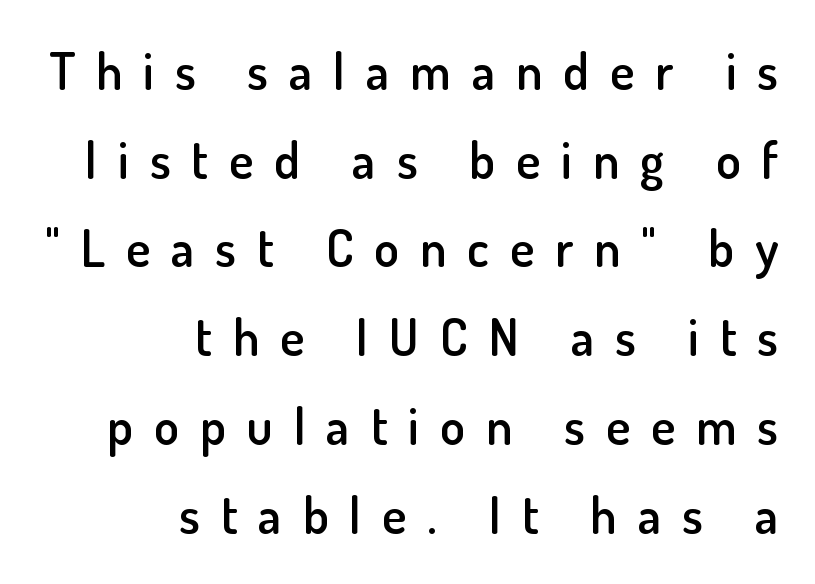
The typesetter chose a ragged-left arrangement here. Tall strokes in this sample are plumb rather than angled. No word sits above an underline. A sans-serif font was chosen for this passage.
